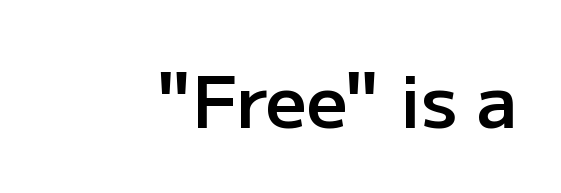
Q: Is the text bold? A: Semi-bold.
Q: Is the text italic (slanted)? A: No, it is upright.
Q: Is the typeface a serif or a sans-serif typeface? A: Sans-serif.
Q: Is the text underlined? A: No.
Q: Is the spacing between letters normal or unusually wide? A: Normal.
Q: Width (condensed, normal, or wide)? A: Normal.
Q: Stroke contrast? A: Low.
Q: x-height? A: Medium.
Q: Monospaced? A: No.
